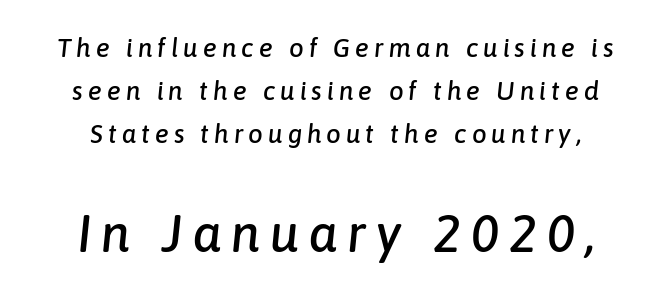
{"italic": "yes", "lean": "right", "slant_degrees": 6, "width": "normal", "stroke_contrast": "low", "x_height": "medium", "monospaced": "no", "underline": "no", "line_spacing": "normal", "line_spacing_ratio": 1.66, "larger_block": "second", "size_ratio": 2.0, "glyph_px": 52}
